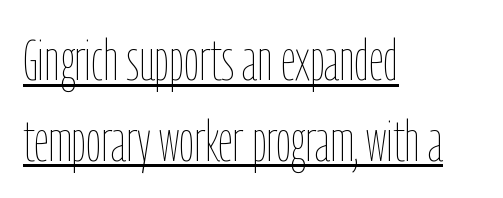
A roman cut, with each character standing at attention. The text block is weighted toward the left margin, trailing off unevenly rightward. A typesetter would call this proportional, since set widths differ per character. Heaviness? Minimal to ordinary, like unemphasized prose.
